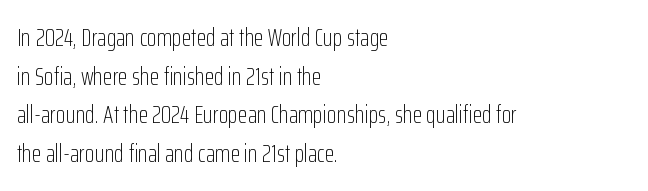
Q: Is the text bold? A: No.
Q: Is the text italic (slanted)? A: No, it is upright.
Q: Is the text underlined? A: No.
Q: How is the paragraph aligned? A: Left-aligned.
Q: Is the spacing between letters normal or unusually wide? A: Normal.
Q: Is the spacing between lines tight, normal or loose? A: Normal.
